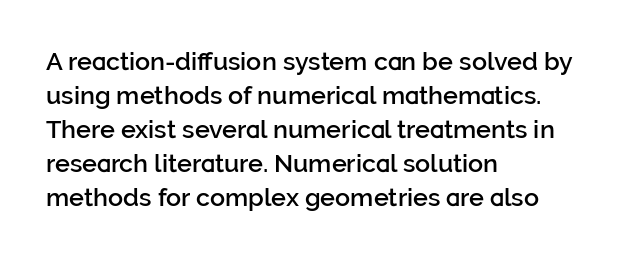
Do the letters lean? They stand straight. Set as a demibold, roughly 600 on the weight scale. Interline gaps are of average width in this sample. Has an underline been added? It has not. In CSS terms this would be text-align: left. The passage shown has conventional tracking throughout.
